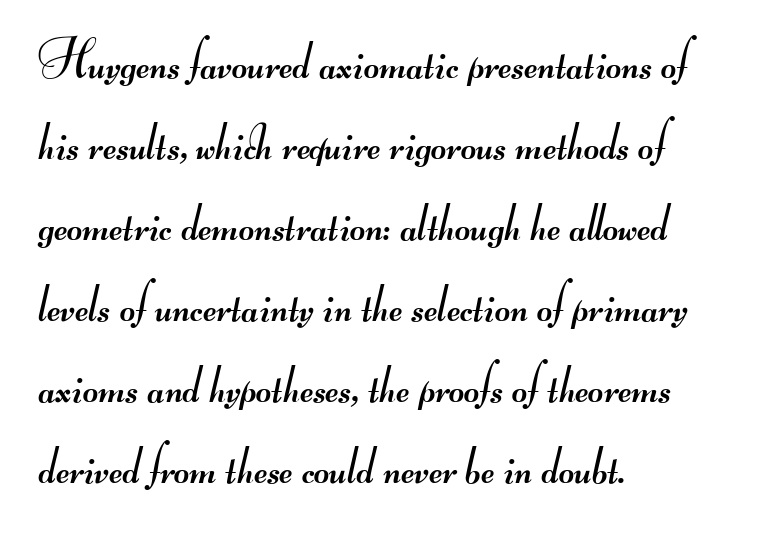
Q: Is the text bold? A: No.
Q: Is the typeface a serif or a sans-serif typeface? A: Sans-serif.
Q: Is the text underlined? A: No.
Q: How is the paragraph aligned? A: Left-aligned.
Q: Is the spacing between letters normal or unusually wide? A: Normal.
Q: Is the spacing between lines tight, normal or loose? A: Normal.
Q: Width (condensed, normal, or wide)? A: Wide.
Q: Stroke contrast? A: Medium.
Q: Monospaced? A: No.
